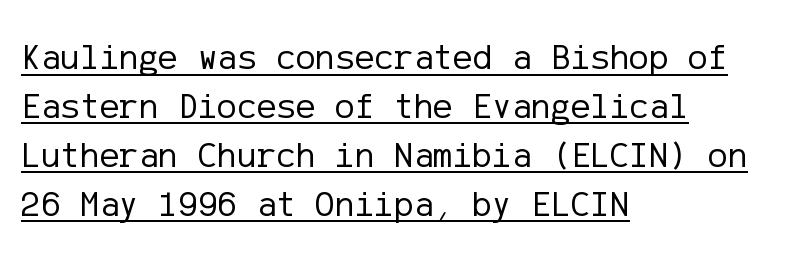
Is there an underline? Yes — a line sits under the letters. Every character sits straight up, as roman type does. Unlike a traditional serif, this face leaves its strokes unadorned. Summary of weight: not heavy and not bold. Leftover space on each line is placed entirely after the last word.
